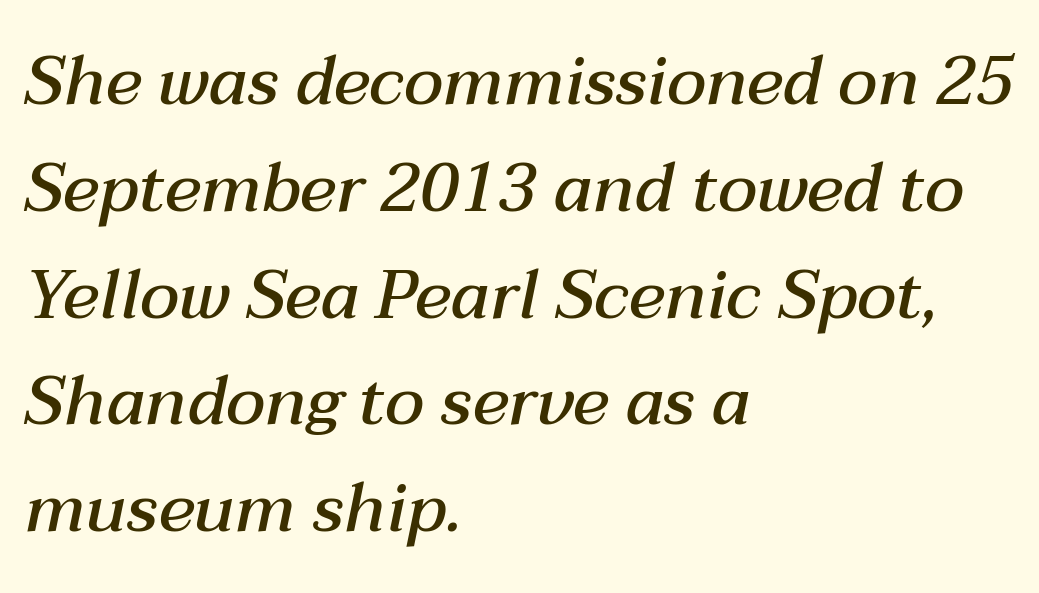
The image shows 68 px semibold type, italic (leaning right); set left-aligned, normal line spacing (1.57x), normal letter spacing, not underlined; medium stroke contrast and a medium x-height.
